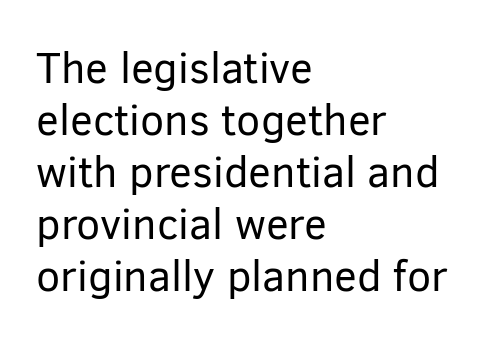
The image shows 43 px regular-weight sans-serif type, upright; set left-aligned, line spacing 1.21x, normal letter spacing, not underlined; low stroke contrast and a medium x-height.
